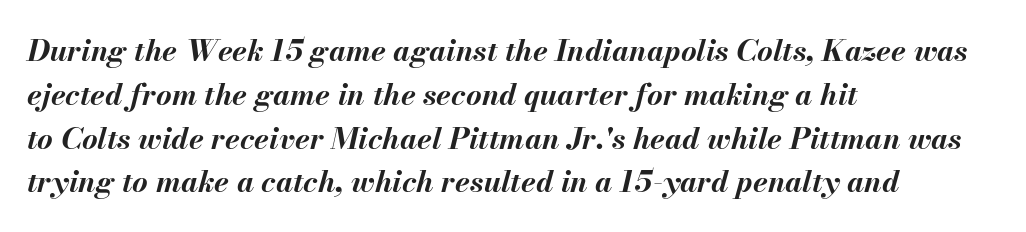
The image shows 30 px bold type, italic (leaning right); set left-aligned, normal line spacing (1.46x), normal letter spacing, not underlined; medium stroke contrast and a small x-height.
